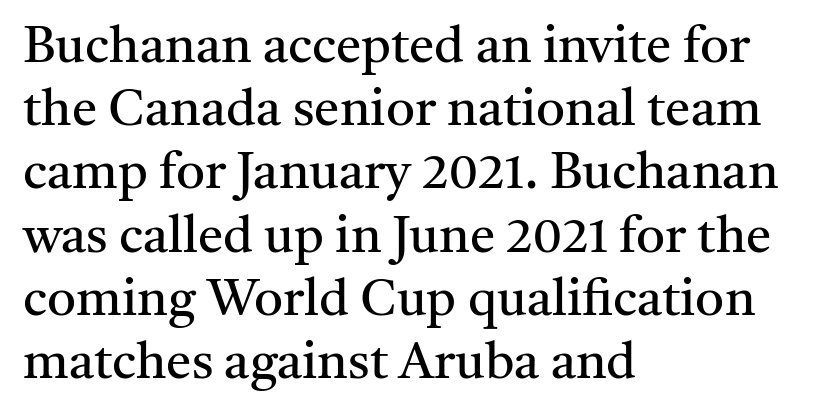
Q: Is the text bold? A: No.
Q: Is the text italic (slanted)? A: No, it is upright.
Q: Is the typeface a serif or a sans-serif typeface? A: Serif.
Q: Is the text underlined? A: No.
Q: How is the paragraph aligned? A: Left-aligned.
Q: Is the spacing between letters normal or unusually wide? A: Normal.
Q: Width (condensed, normal, or wide)? A: Normal.
Q: Stroke contrast? A: Medium.
Q: x-height? A: Medium.
Q: Monospaced? A: No.
